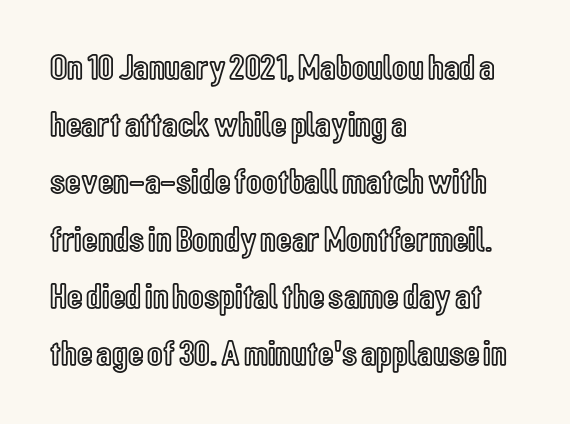
Caption: multi-line text, flush left, ragged right. Horizontal bands of white between lines are of average thickness. Is this a fixed-width face? No — the glyphs have proportional, varying widths. Short note: letters normally spaced. Descenders are the only things crossing below the line.
